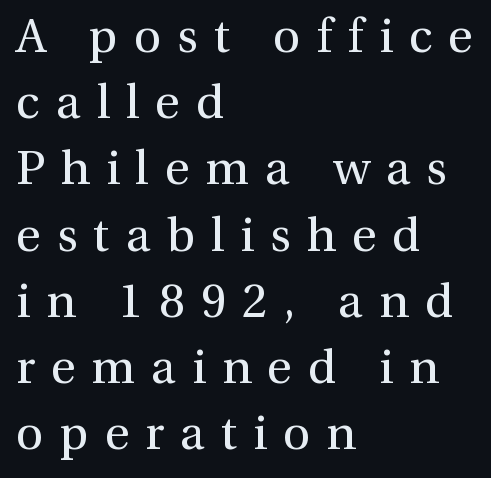
{"serif": "yes", "italic": "no", "bold": "no", "weight": "regular", "width": "normal", "stroke_contrast": "medium", "x_height": "medium", "monospaced": "no", "underline": "no", "align": "left", "line_spacing": "normal", "line_spacing_ratio": 1.38, "letter_spacing": "wide", "letter_spacing_em": 0.33, "glyph_px": 48}
